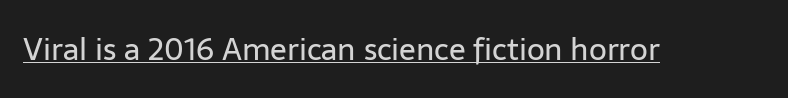
The image shows 31 px regular-weight sans-serif type, upright; set normal letter spacing, underlined; low stroke contrast and a medium x-height.
